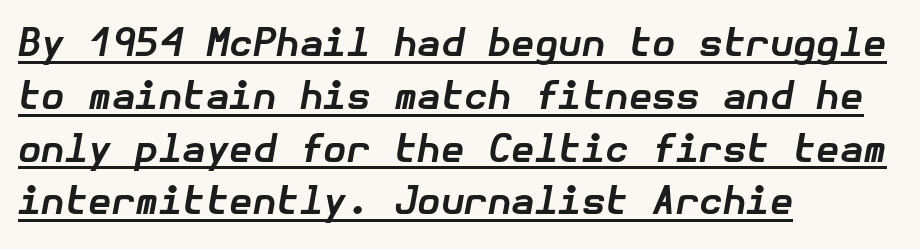
{"italic": "yes", "lean": "right", "slant_degrees": 10, "bold": "yes", "weight": "bold", "width": "normal", "stroke_contrast": "low", "x_height": "medium", "underline": "yes", "align": "left", "line_spacing": "normal", "line_spacing_ratio": 1.39, "letter_spacing": "normal", "letter_spacing_em": 0.0, "glyph_px": 38}
